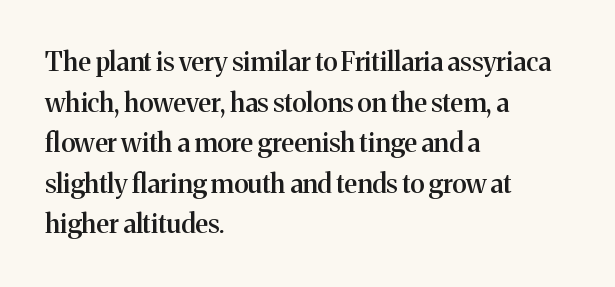
Compared with an ordinary text face, these strokes are moderately heavier — a semibold. Rendered with straight, roman letterforms. Beneath every word, the page is bare. Vertical spacing — default. What stands out about the letter spacing? Nothing — it is the standard amount.
